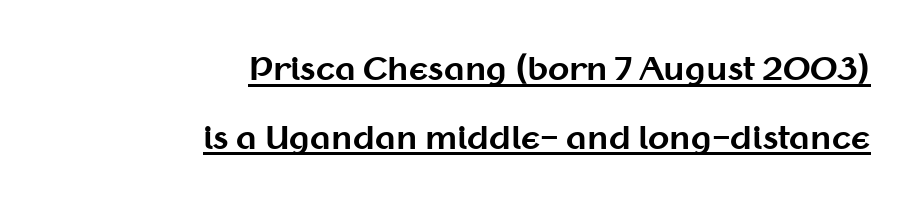
The image shows 31 px bold sans-serif type, upright; set right-aligned, loose line spacing (2.21x), normal letter spacing, underlined; medium stroke contrast and a medium x-height.
